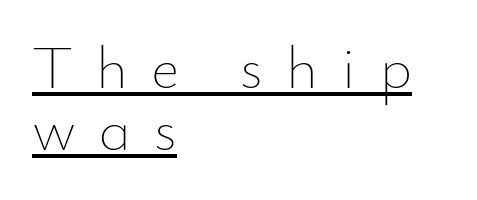
These lines are rendered in a variable-pitch font. This sample trades vertical openness for compactness between lines. Upright lettering throughout. Line beginnings align vertically; line endings do not. Is the type heavy? It reads as light-to-regular instead.
